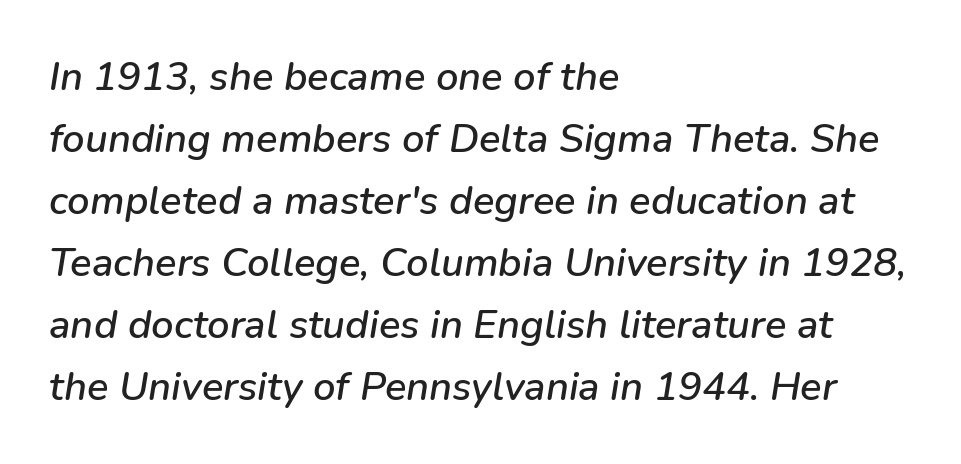
Compared with typical paragraphs, the rows here are spaced about the same. The glyphs are unaccompanied by any horizontal stroke below them. Slant detected: the letters are inclined. Standard letterfit; no display-style spreading of the glyphs. Do the characters align in a grid? No, the font is proportional. Reading down the block, your eye returns to a fixed left position each line.
